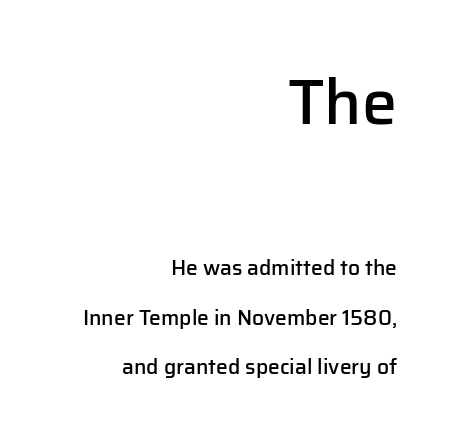
Q: Is the text bold? A: Semi-bold.
Q: Is the text italic (slanted)? A: No, it is upright.
Q: Is the typeface a serif or a sans-serif typeface? A: Sans-serif.
Q: Is the text underlined? A: No.
Q: How is the paragraph aligned? A: Right-aligned.
Q: Is the spacing between letters normal or unusually wide? A: Normal.
Q: Is the spacing between lines tight, normal or loose? A: Loose.
Q: Which block of text is set in a larger size, the first (top) or the second (bottom)? A: The first (top) one.
Q: Width (condensed, normal, or wide)? A: Normal.
Q: Stroke contrast? A: Low.
Q: x-height? A: Medium.
Q: Monospaced? A: No.
